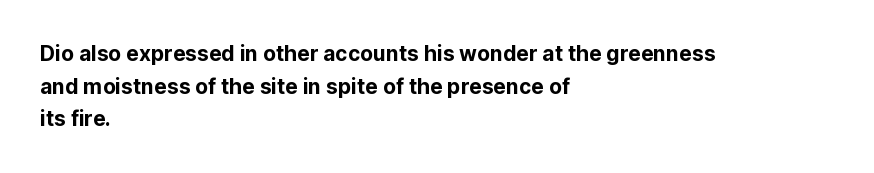
The image shows 21 px text type, upright; set left-aligned, normal line spacing (1.55x), normal letter spacing, not underlined.
